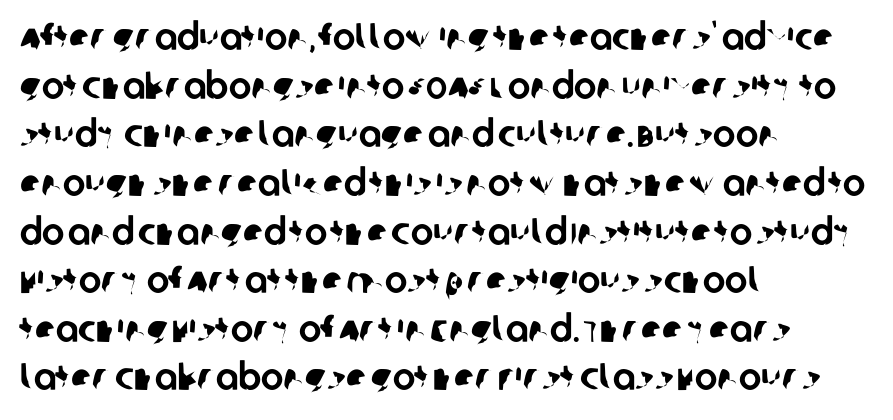
The passage is arranged the way most books set body copy — flush left. Caption: standard tracking, unaltered. Proportional: the letters do not fall into vertical columns. Stroke terminals: plain, sans-serif.
